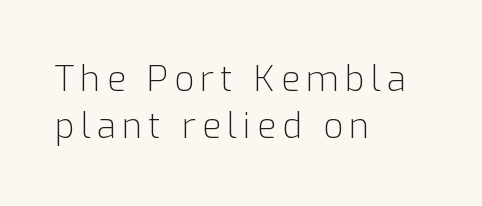
The image shows 35 px light sans-serif type, upright; set left-aligned, normal line spacing (1.35x), not underlined; low stroke contrast and a medium x-height.
